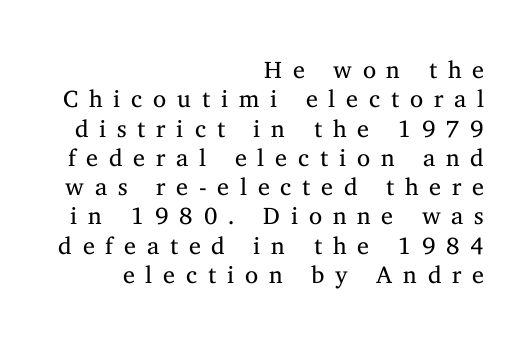
Q: Is the text bold? A: No.
Q: Is the text italic (slanted)? A: No, it is upright.
Q: Is the text underlined? A: No.
Q: How is the paragraph aligned? A: Right-aligned.
Q: Is the spacing between letters normal or unusually wide? A: Unusually wide.
